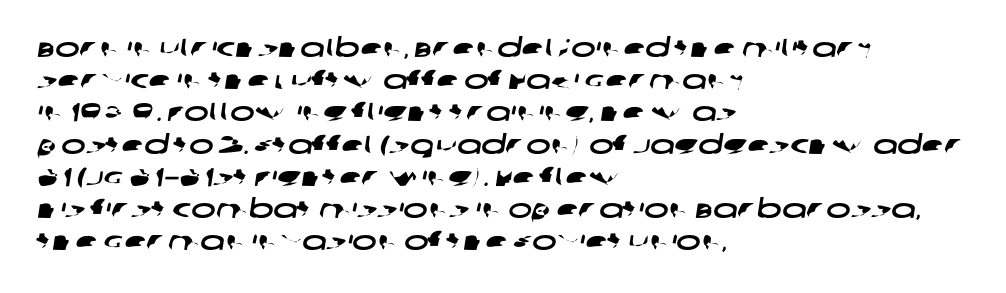
The typesetter chose a ragged-right arrangement here. There is no visible air inserted between adjacent glyphs. The zone under the glyphs is completely vacant.
